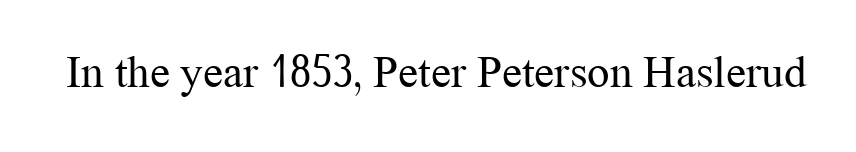
The image shows 45 px regular-weight serif type, upright; set normal letter spacing, not underlined; medium stroke contrast and a medium x-height.
